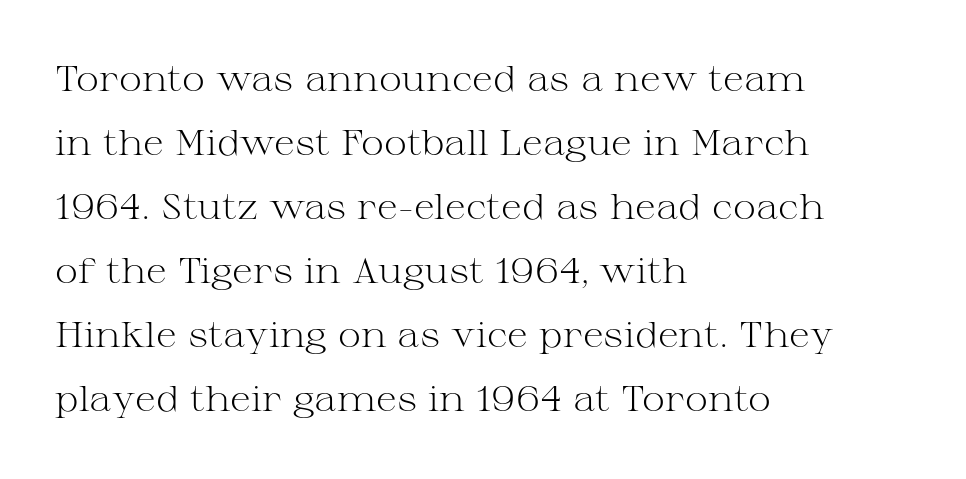
{"serif": "yes", "italic": "no", "bold": "no", "weight": "light", "width": "wide", "stroke_contrast": "medium", "x_height": "medium", "monospaced": "no", "underline": "no", "align": "left", "line_spacing_ratio": 1.83, "letter_spacing": "normal", "letter_spacing_em": 0.0, "glyph_px": 35}
